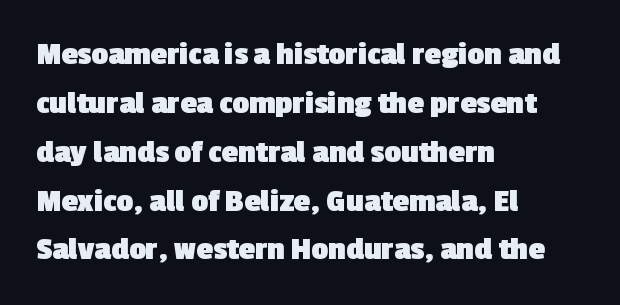
{"serif": "no", "bold": "yes", "weight": "heavy", "width": "normal", "x_height": "medium", "monospaced": "no", "underline": "no", "align": "left", "line_spacing": "normal", "line_spacing_ratio": 1.48, "letter_spacing": "normal", "letter_spacing_em": 0.0, "glyph_px": 33}
